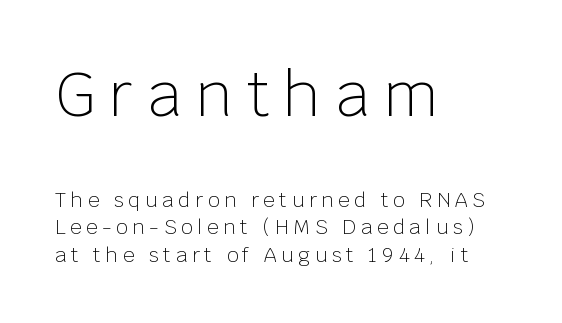
Q: Is the text bold? A: No.
Q: Is the text italic (slanted)? A: No, it is upright.
Q: Is the typeface a serif or a sans-serif typeface? A: Sans-serif.
Q: Is the text underlined? A: No.
Q: How is the paragraph aligned? A: Left-aligned.
Q: Is the spacing between letters normal or unusually wide? A: Unusually wide.
Q: Is the spacing between lines tight, normal or loose? A: Normal.
Q: Which block of text is set in a larger size, the first (top) or the second (bottom)? A: The first (top) one.
Q: Width (condensed, normal, or wide)? A: Normal.
Q: Stroke contrast? A: Low.
Q: x-height? A: Large.
Q: Monospaced? A: No.
